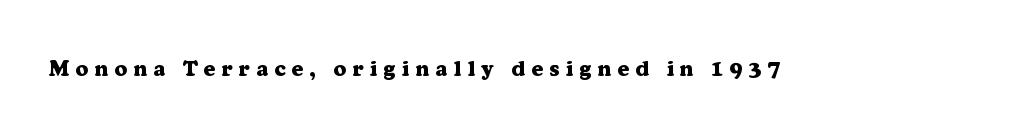
In terms of posture, this sample is upright. Emphasis by weight is at full strength: bold. Descender tails drop into unmarked territory. Loose tracking; the words dissolve into strings of separated letters.
